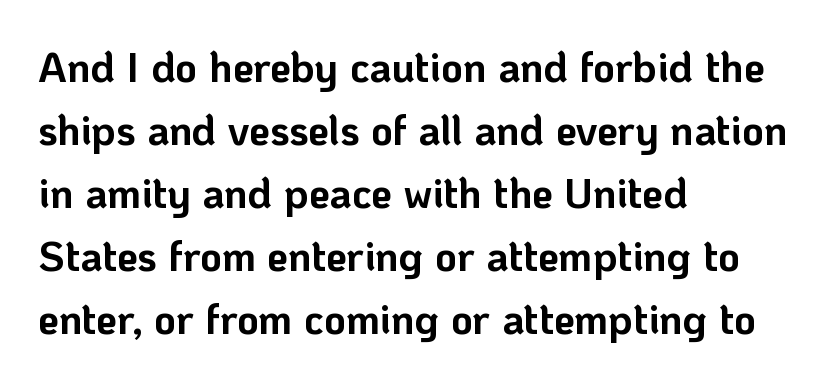
The image shows 42 px bold sans-serif type, upright; set left-aligned, normal line spacing (1.5x), normal letter spacing, not underlined; low stroke contrast and a medium x-height.
